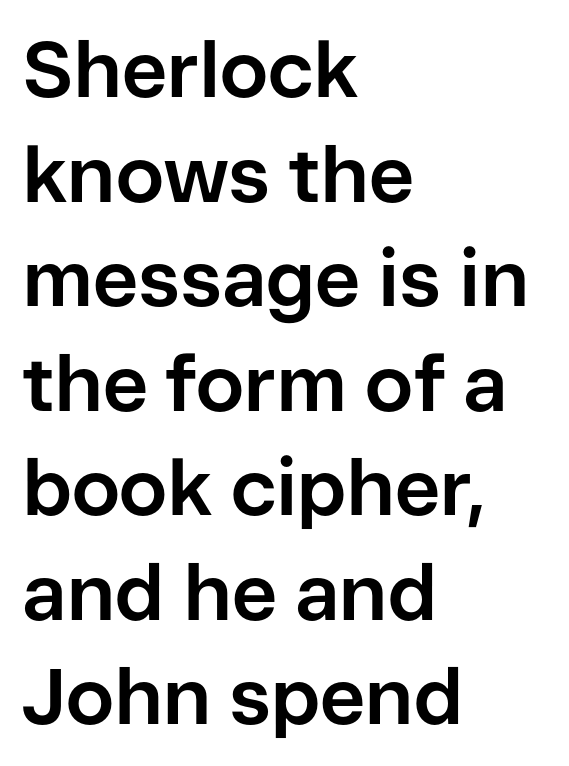
The image shows 78 px bold sans-serif type, upright; set left-aligned, normal line spacing (1.34x), normal letter spacing, not underlined; low stroke contrast and a medium x-height.
